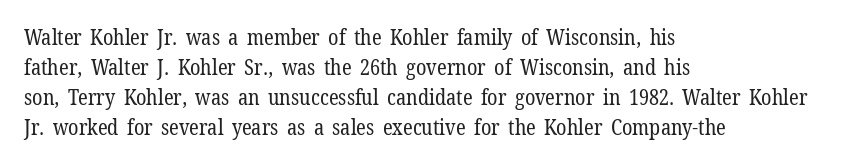
Q: Is the text bold? A: No.
Q: Is the text italic (slanted)? A: No, it is upright.
Q: Is the text underlined? A: No.
Q: How is the paragraph aligned? A: Left-aligned.
Q: Is the spacing between letters normal or unusually wide? A: Normal.
Q: Is the spacing between lines tight, normal or loose? A: Normal.
